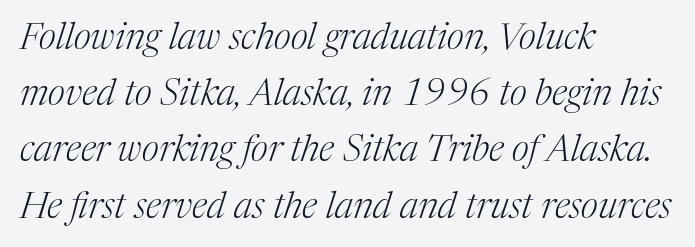
Q: Is the text bold? A: No.
Q: Is the text italic (slanted)? A: Yes, it leans right by about 17 degrees.
Q: Is the typeface a serif or a sans-serif typeface? A: Serif.
Q: Is the text underlined? A: No.
Q: How is the paragraph aligned? A: Left-aligned.
Q: Is the spacing between letters normal or unusually wide? A: Normal.
Q: Is the spacing between lines tight, normal or loose? A: Normal.
Q: Width (condensed, normal, or wide)? A: Normal.
Q: Stroke contrast? A: Medium.
Q: x-height? A: Medium.
Q: Monospaced? A: No.
